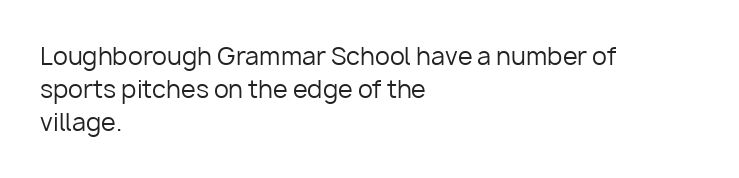
Q: Is the text bold? A: No.
Q: Is the text italic (slanted)? A: No, it is upright.
Q: Is the text underlined? A: No.
Q: How is the paragraph aligned? A: Left-aligned.
Q: Is the spacing between letters normal or unusually wide? A: Normal.
Q: Is the spacing between lines tight, normal or loose? A: Normal.
